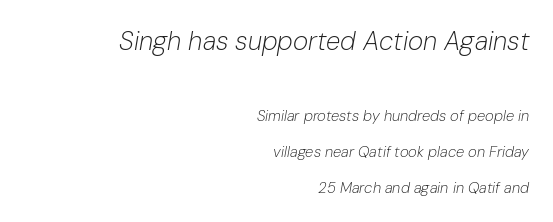
{"italic": "yes", "lean": "right", "slant_degrees": 10, "bold": "no", "underline": "no", "align": "right", "line_spacing": "loose", "line_spacing_ratio": 2.37, "letter_spacing": "normal", "letter_spacing_em": 0.0, "larger_block": "first", "size_ratio": 1.73, "glyph_px": 26}
